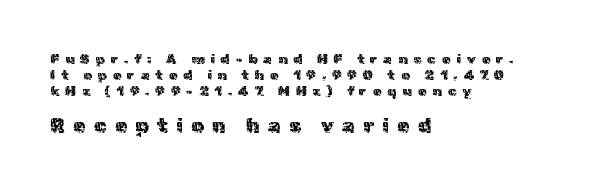
The image shows 20 px text type, upright; set left-aligned, tight line spacing (1.14x), unusually wide letter spacing (+0.42 em), not underlined; the second (bottom) block is 1.43x larger.
